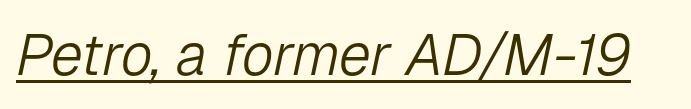
Q: Is the text bold? A: No.
Q: Is the text italic (slanted)? A: Yes, it leans right by about 12 degrees.
Q: Is the text underlined? A: Yes.
Q: Is the spacing between letters normal or unusually wide? A: Normal.
Q: Width (condensed, normal, or wide)? A: Normal.
Q: Stroke contrast? A: Low.
Q: x-height? A: Medium.
Q: Monospaced? A: No.
